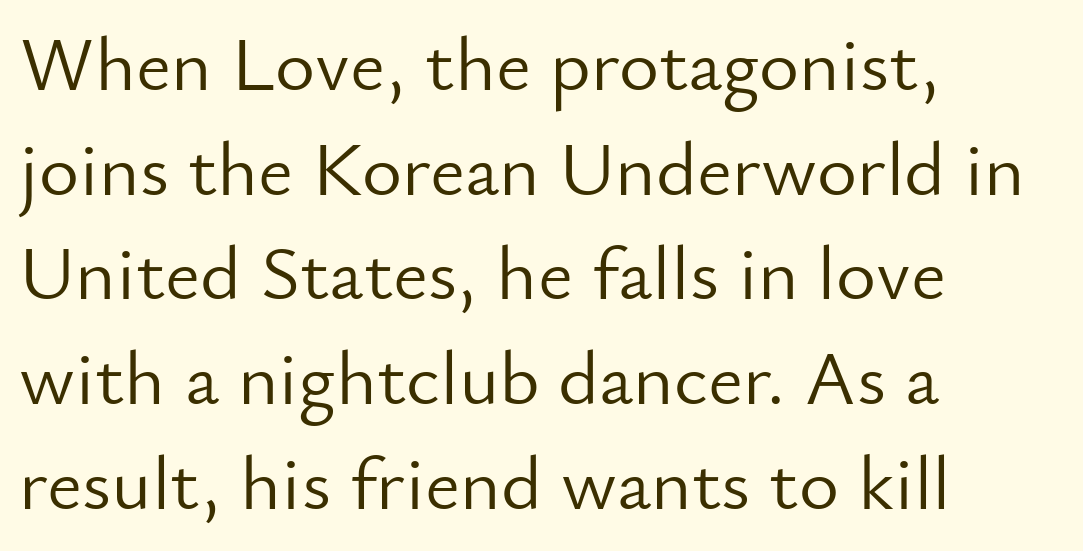
Q: Is the text bold? A: No.
Q: Is the text italic (slanted)? A: No, it is upright.
Q: Is the typeface a serif or a sans-serif typeface? A: Sans-serif.
Q: Is the text underlined? A: No.
Q: How is the paragraph aligned? A: Left-aligned.
Q: Is the spacing between letters normal or unusually wide? A: Normal.
Q: Is the spacing between lines tight, normal or loose? A: Normal.
Q: Width (condensed, normal, or wide)? A: Normal.
Q: Stroke contrast? A: Low.
Q: x-height? A: Small.
Q: Monospaced? A: No.
